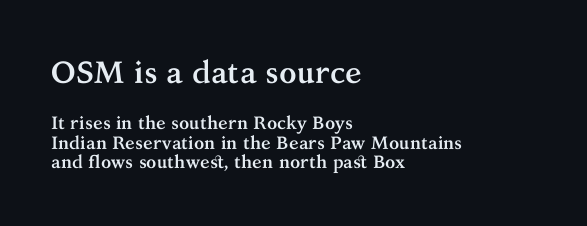
The image shows 31 px semibold serif type, upright; set left-aligned, tight line spacing (1.1x), normal letter spacing, not underlined; the first (top) block is 1.72x larger; medium stroke contrast and a medium x-height.
